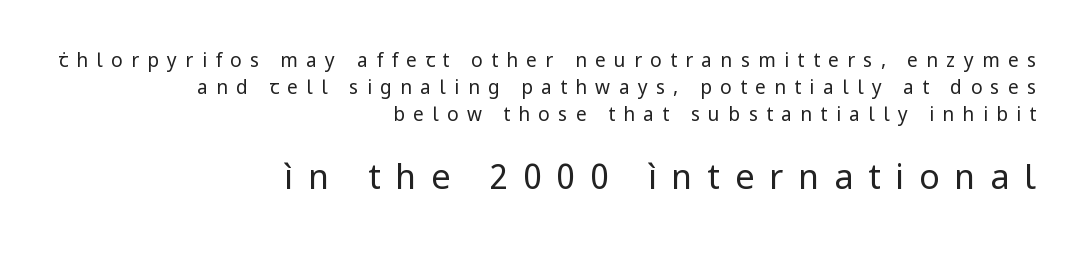
Q: Is the text bold? A: No.
Q: Is the text italic (slanted)? A: No, it is upright.
Q: Is the typeface a serif or a sans-serif typeface? A: Sans-serif.
Q: Is the text underlined? A: No.
Q: How is the paragraph aligned? A: Right-aligned.
Q: Is the spacing between letters normal or unusually wide? A: Unusually wide.
Q: Is the spacing between lines tight, normal or loose? A: Normal.
Q: Which block of text is set in a larger size, the first (top) or the second (bottom)? A: The second (bottom) one.
Q: Width (condensed, normal, or wide)? A: Normal.
Q: Stroke contrast? A: Low.
Q: x-height? A: Medium.
Q: Monospaced? A: No.
